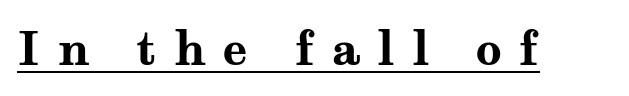
The image shows 46 px bold, wide serif type, upright; set unusually wide letter spacing (+0.36 em), underlined; medium stroke contrast and a medium x-height.
